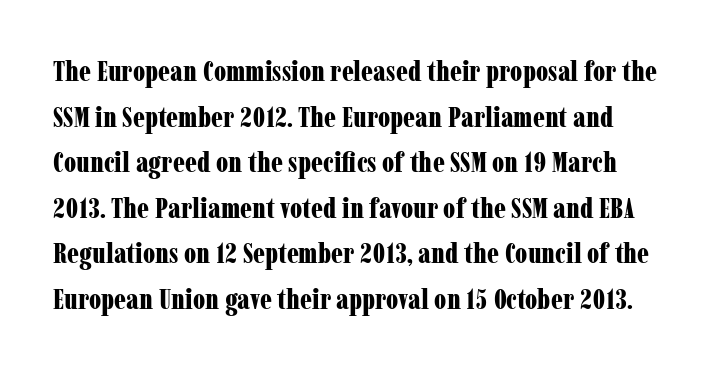
Note the varied advance widths — an 'i' is clearly narrower than an 'm'. Ascenders rise straight up at ninety degrees. Check the space under the baseline: it is left empty. Font category for this specimen: serif. The rendering uses a bold face; every stroke is thick and dark. Glyph-to-glyph distance matches everyday printed text.
